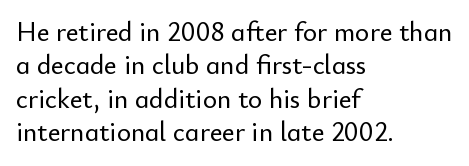
Q: Is the text italic (slanted)? A: No, it is upright.
Q: Is the text underlined? A: No.
Q: How is the paragraph aligned? A: Left-aligned.
Q: Is the spacing between letters normal or unusually wide? A: Normal.
